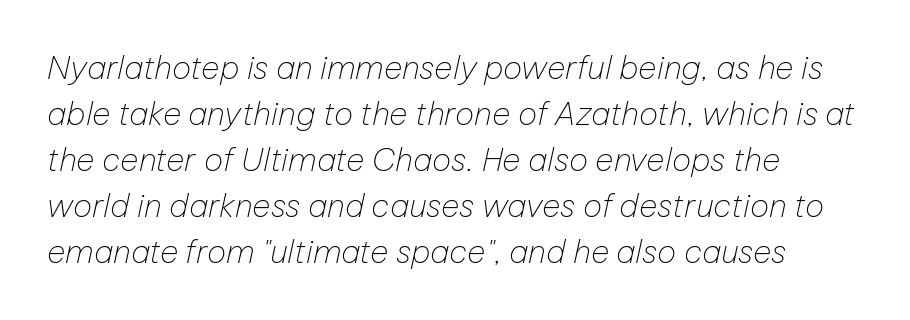
Rows of type keep a routine distance in the vertical direction. A clean baseline with only descenders dipping below it. Tracking value appears to be zero — textbook default spacing. Notice how the stems are inclined rather than vertical — that's the hallmark of italics. The passage shown is typed in a proportional face where columns would drift.
